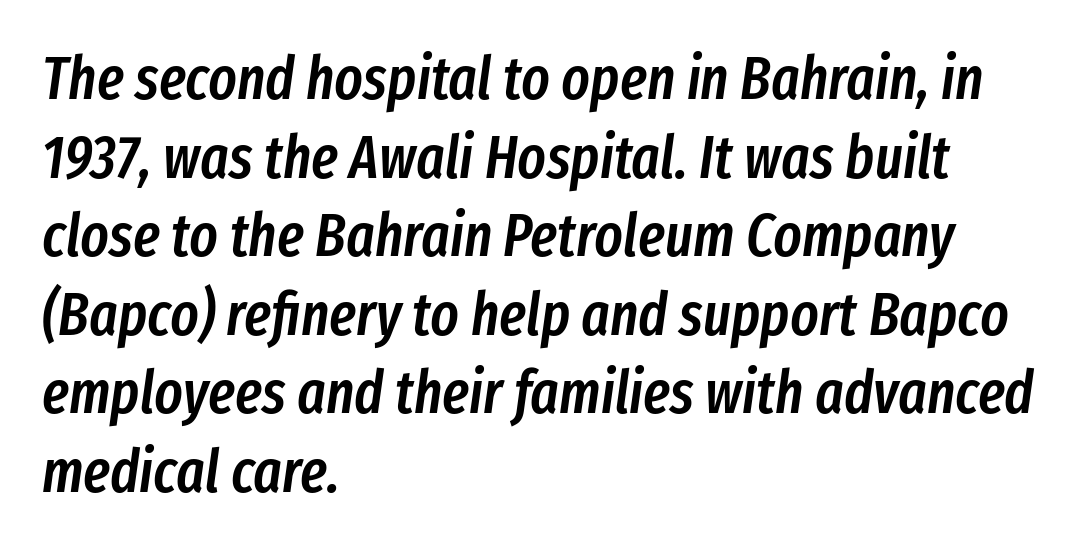
The image shows 60 px semibold, condensed type, italic (leaning right); set left-aligned, normal line spacing (1.31x), normal letter spacing, not underlined; low stroke contrast and a medium x-height.
